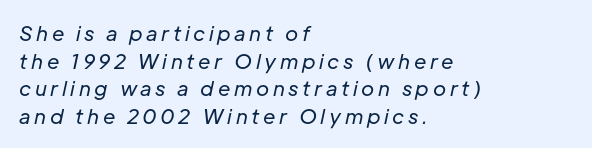
The image shows 20 px text type, italic (leaning right); set left-aligned, normal line spacing (1.38x), not underlined.
